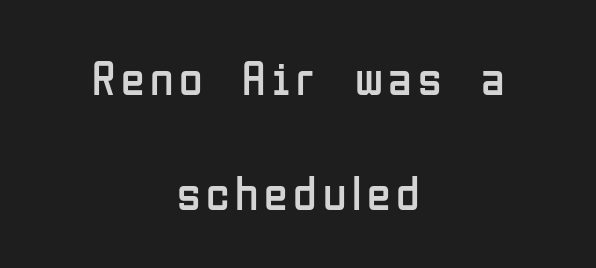
{"serif": "no", "italic": "no", "bold": "no", "weight": "regular", "width": "condensed", "stroke_contrast": "low", "x_height": "medium", "monospaced": "no", "underline": "no", "align": "center", "line_spacing": "loose", "line_spacing_ratio": 2.39, "glyph_px": 48}
